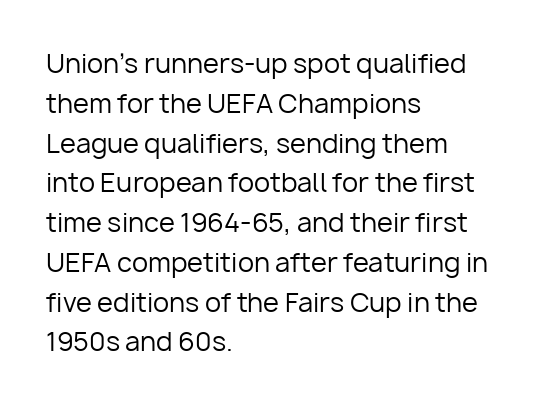
Q: Is the text bold? A: No.
Q: Is the text italic (slanted)? A: No, it is upright.
Q: Is the text underlined? A: No.
Q: How is the paragraph aligned? A: Left-aligned.
Q: Is the spacing between letters normal or unusually wide? A: Normal.
Q: Is the spacing between lines tight, normal or loose? A: Normal.
